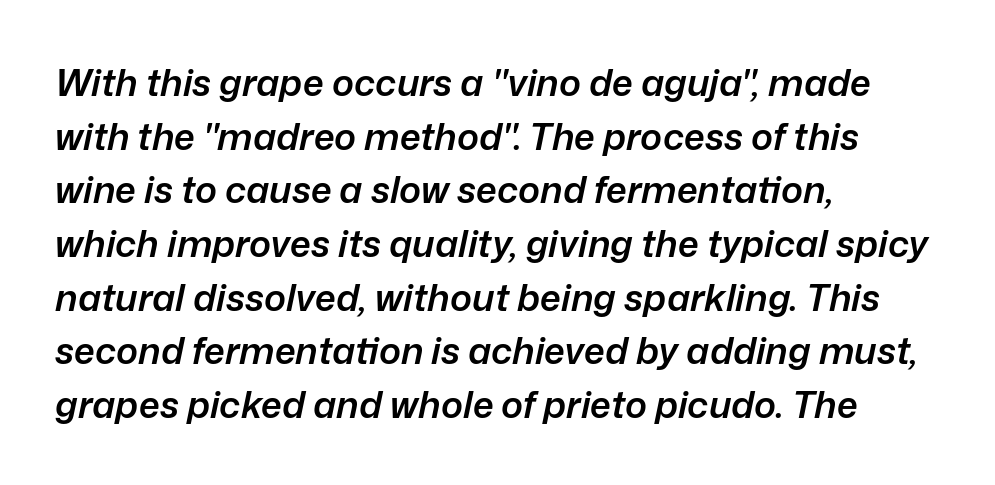
{"italic": "yes", "lean": "right", "slant_degrees": 12, "bold": "semi", "weight": "semibold", "width": "normal", "stroke_contrast": "low", "x_height": "medium", "monospaced": "no", "underline": "no", "align": "left", "line_spacing": "normal", "line_spacing_ratio": 1.45, "letter_spacing": "normal", "letter_spacing_em": 0.0, "glyph_px": 37}
